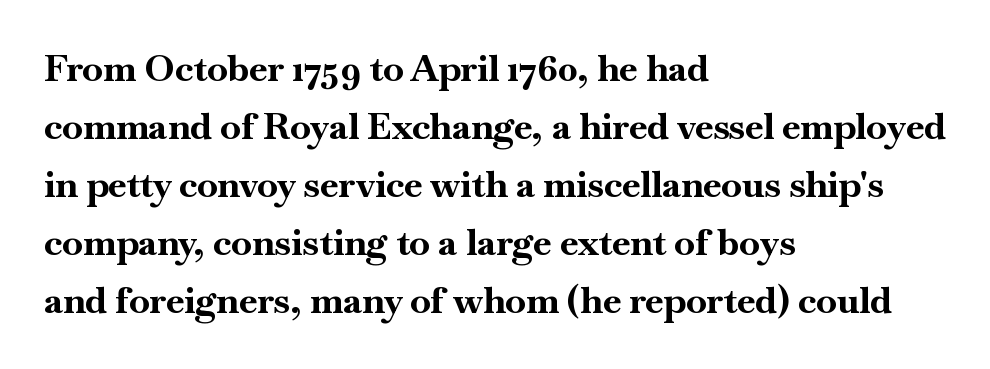
Letter spacing: default. To sum up the face: it has serifs. Descenders are the only things crossing below the line. The leading is moderate, giving the passage an even texture. Every letter is thick-stroked: bold, no question.
